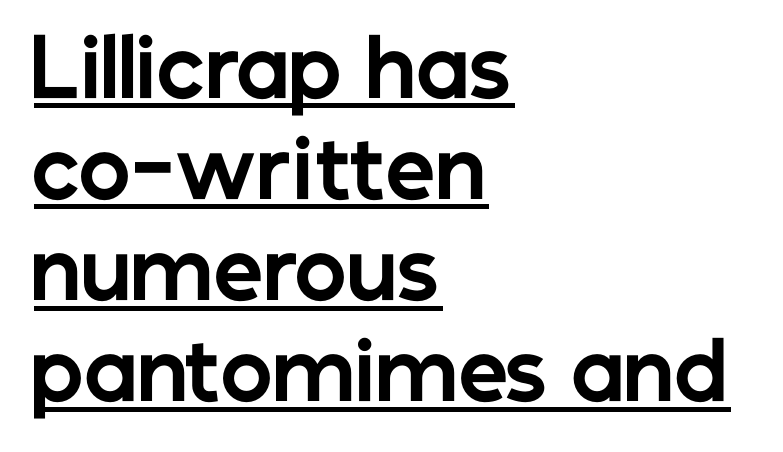
Set as a true bold cut, around the 700 mark. These lines are set flush left with a ragged right edge. Is this a fixed-width face? No — the glyphs have proportional, varying widths. The space between consecutive lines is moderate.
